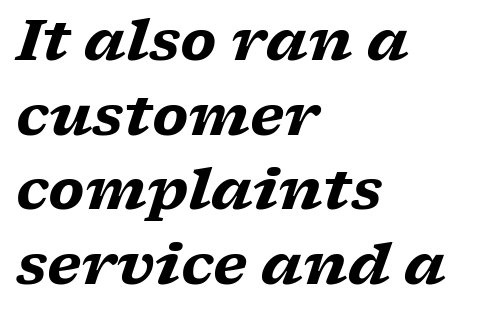
Words appear dense and cohesive because spacing is normal. Observe the serifs anchoring each vertical stroke in this sample. As a designer I'd log this as weight 700, bold. Line beginnings align vertically; line endings do not.
